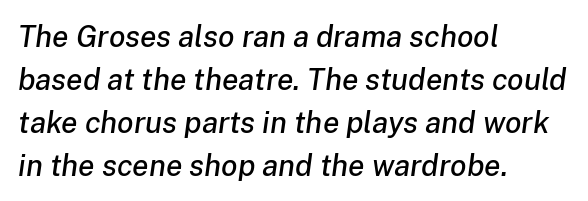
The image shows 30 px text type, italic (leaning right); set left-aligned, normal line spacing (1.43x), normal letter spacing, not underlined; low stroke contrast and a medium x-height.
